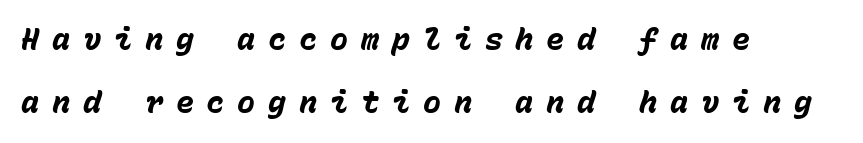
Note the uniform advance width — an 'i' takes as much space as an 'm'. If you measured baseline to baseline, you'd find a long distance. Every letter is thick-stroked: bold, no question. Type without underlining.
